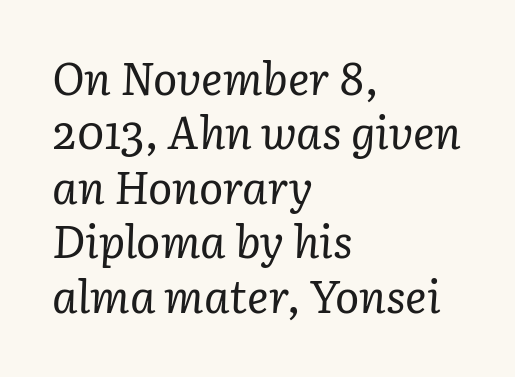
The image shows 45 px regular-weight serif type, italic (leaning right); set left-aligned, line spacing 1.21x, normal letter spacing, not underlined; low stroke contrast and a medium x-height.
